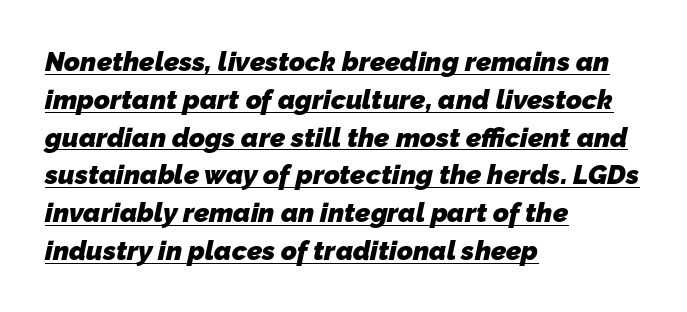
The image shows 27 px bold type; set left-aligned, normal line spacing (1.4x), normal letter spacing, underlined.
